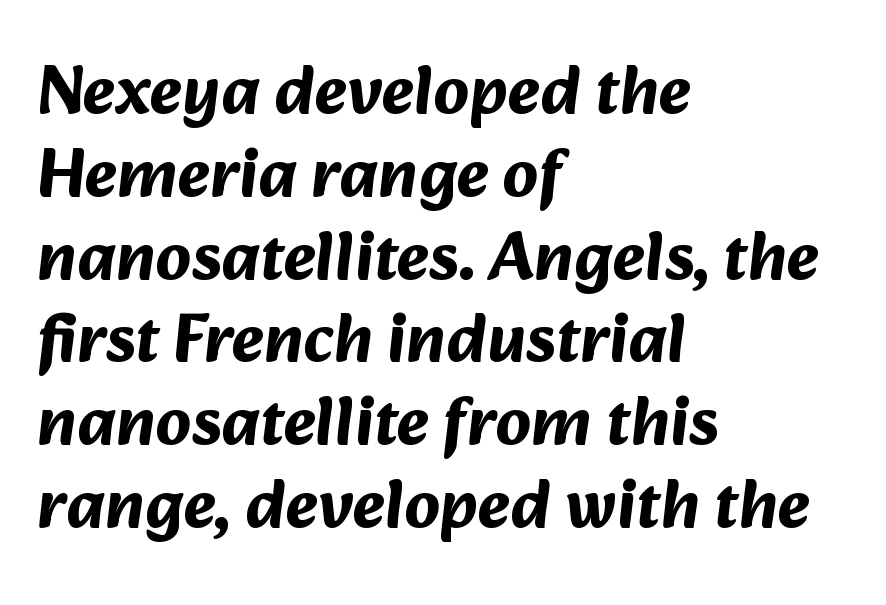
The image shows 69 px bold sans-serif type; set left-aligned, line spacing 1.2x, normal letter spacing, not underlined; medium stroke contrast and a medium x-height.
